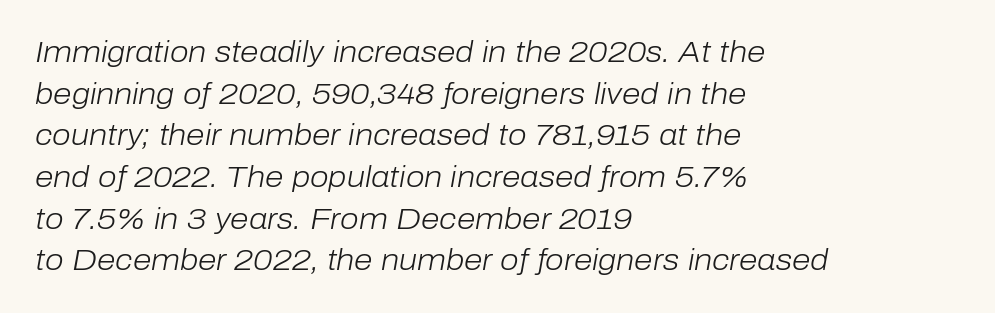
Q: Is the text bold? A: No.
Q: Is the text italic (slanted)? A: Yes, it leans right by about 10 degrees.
Q: Is the text underlined? A: No.
Q: How is the paragraph aligned? A: Left-aligned.
Q: Is the spacing between letters normal or unusually wide? A: Normal.
Q: Is the spacing between lines tight, normal or loose? A: Normal.
Q: Width (condensed, normal, or wide)? A: Normal.
Q: Stroke contrast? A: Low.
Q: x-height? A: Medium.
Q: Monospaced? A: No.
